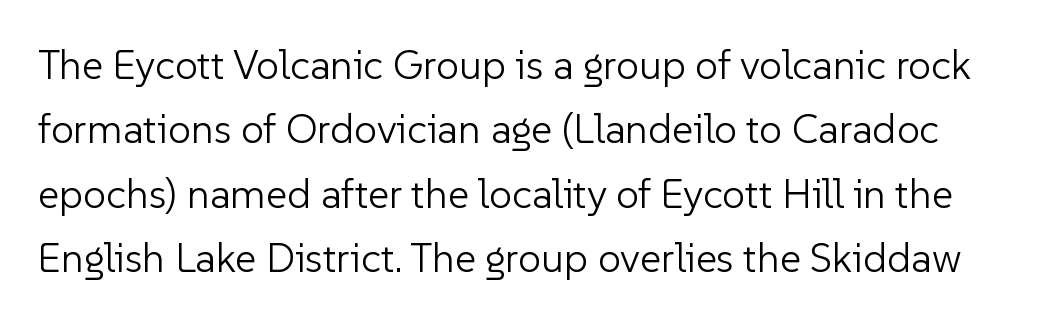
Q: Is the text bold? A: No.
Q: Is the text italic (slanted)? A: No, it is upright.
Q: Is the typeface a serif or a sans-serif typeface? A: Sans-serif.
Q: Is the text underlined? A: No.
Q: Is the spacing between letters normal or unusually wide? A: Normal.
Q: Is the spacing between lines tight, normal or loose? A: Normal.
Q: Width (condensed, normal, or wide)? A: Normal.
Q: Stroke contrast? A: Low.
Q: x-height? A: Medium.
Q: Monospaced? A: No.
